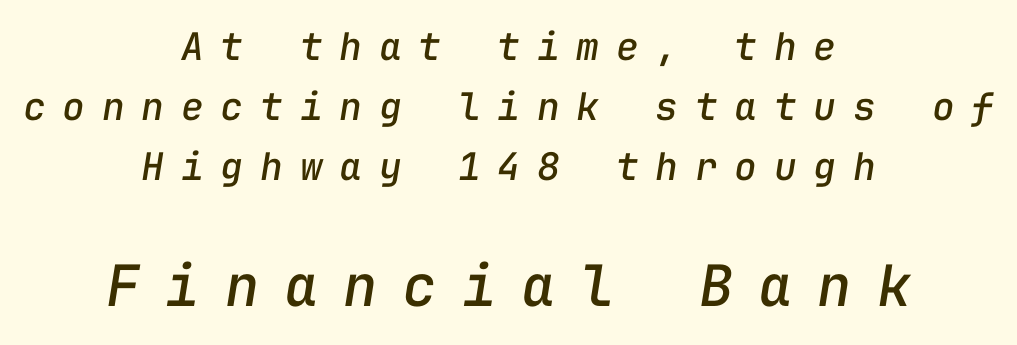
{"italic": "yes", "lean": "right", "slant_degrees": 9, "width": "normal", "stroke_contrast": "low", "x_height": "medium", "monospaced": "yes", "underline": "no", "align": "center", "line_spacing": "normal", "line_spacing_ratio": 1.58, "letter_spacing": "wide", "letter_spacing_em": 0.44, "larger_block": "second", "size_ratio": 1.5, "glyph_px": 57}
